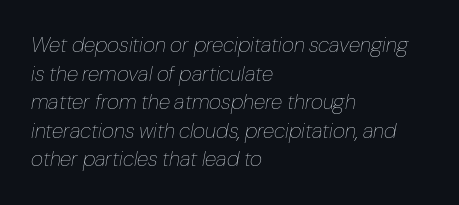
Q: Is the text bold? A: No.
Q: Is the text italic (slanted)? A: Yes, it leans right by about 10 degrees.
Q: Is the text underlined? A: No.
Q: How is the paragraph aligned? A: Left-aligned.
Q: Is the spacing between letters normal or unusually wide? A: Normal.
Q: Is the spacing between lines tight, normal or loose? A: Normal.
